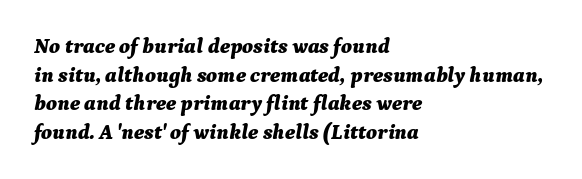
Reading down the block, your eye returns to a fixed left position each line. Italic? Definitely — the glyphs are oblique. The space beneath each line is pristine and unruled. Heavy, bold letterforms. Tracking value appears to be zero — textbook default spacing.
